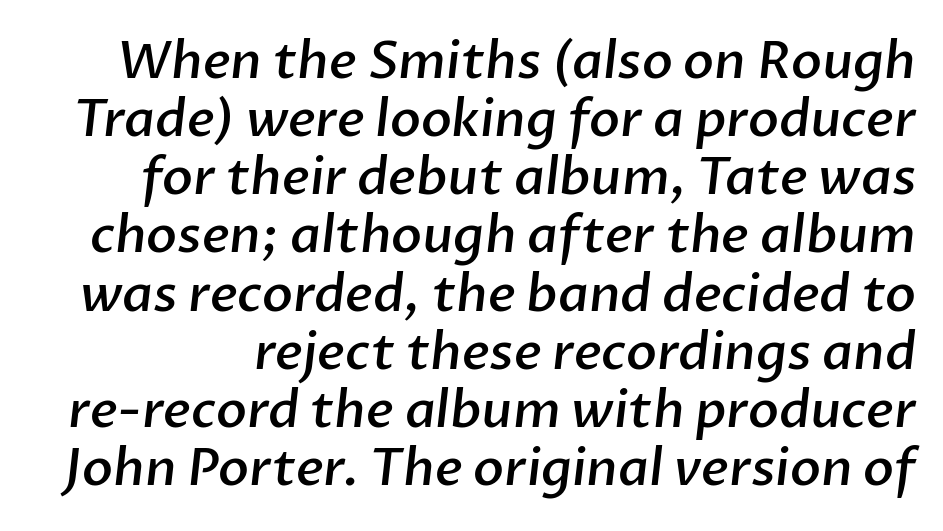
Q: Is the text bold? A: Semi-bold.
Q: Is the typeface a serif or a sans-serif typeface? A: Sans-serif.
Q: Is the text underlined? A: No.
Q: Is the spacing between letters normal or unusually wide? A: Normal.
Q: Is the spacing between lines tight, normal or loose? A: Tight.
Q: Width (condensed, normal, or wide)? A: Normal.
Q: Stroke contrast? A: Low.
Q: x-height? A: Medium.
Q: Monospaced? A: No.
